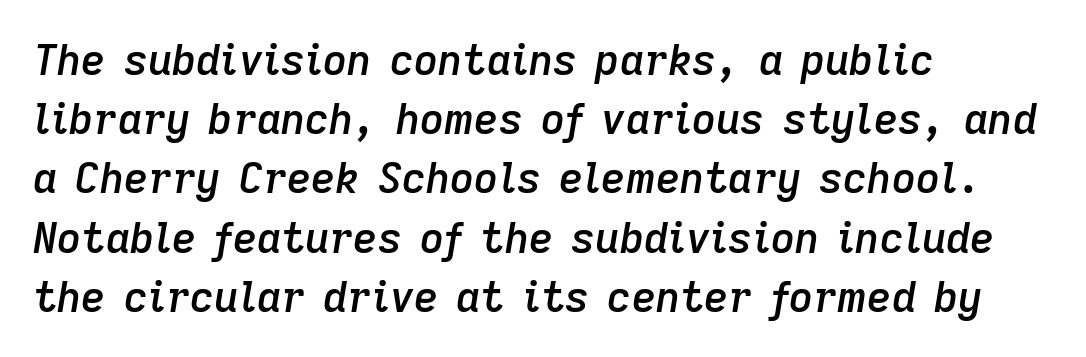
{"italic": "yes", "lean": "right", "slant_degrees": 9, "bold": "semi", "weight": "semibold", "width": "normal", "stroke_contrast": "low", "x_height": "medium", "monospaced": "no", "underline": "no", "align": "left", "line_spacing": "normal", "line_spacing_ratio": 1.41, "letter_spacing": "normal", "letter_spacing_em": 0.0, "glyph_px": 42}
